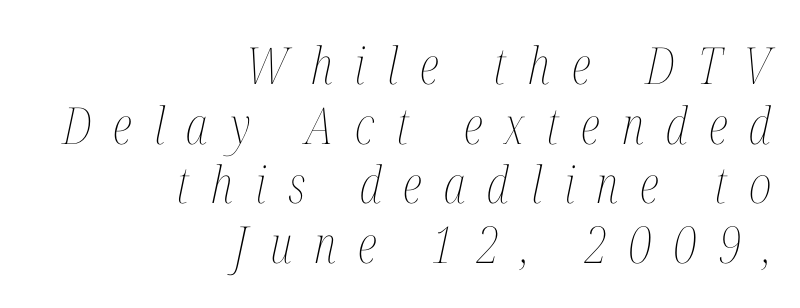
The image shows 51 px thin, condensed type, italic (leaning right); set right-aligned, line spacing 1.17x, unusually wide letter spacing (+0.43 em), not underlined; medium stroke contrast and a medium x-height.
